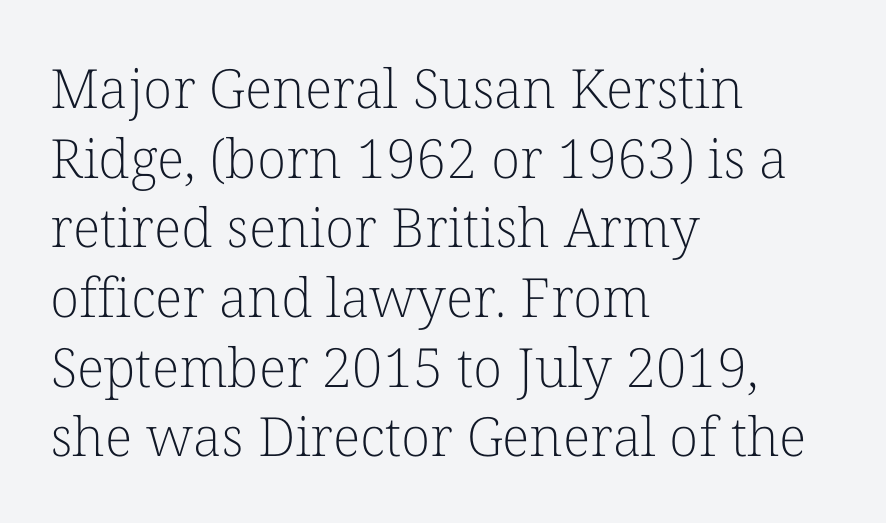
The image shows 54 px light serif type, upright; set left-aligned, normal line spacing (1.29x), normal letter spacing, not underlined; low stroke contrast and a medium x-height.
